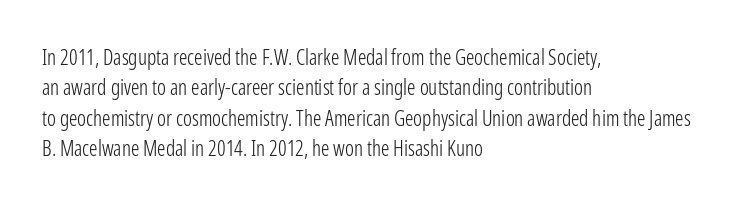
Q: Is the text bold? A: No.
Q: Is the text italic (slanted)? A: No, it is upright.
Q: Is the text underlined? A: No.
Q: How is the paragraph aligned? A: Left-aligned.
Q: Is the spacing between letters normal or unusually wide? A: Normal.
Q: Is the spacing between lines tight, normal or loose? A: Normal.
